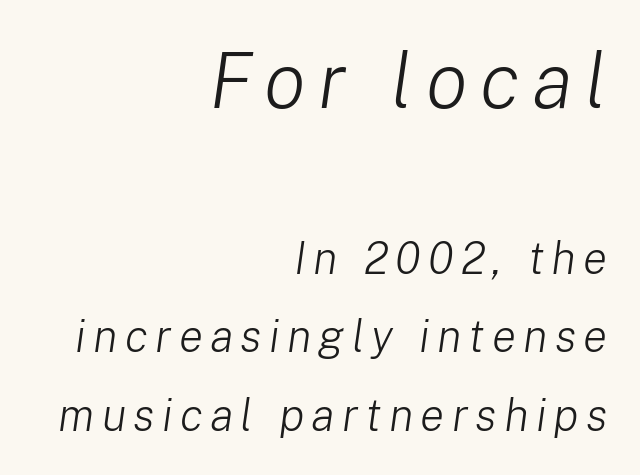
Q: Is the text bold? A: No.
Q: Is the text italic (slanted)? A: Yes, it leans right by about 8 degrees.
Q: Is the text underlined? A: No.
Q: How is the paragraph aligned? A: Right-aligned.
Q: Which block of text is set in a larger size, the first (top) or the second (bottom)? A: The first (top) one.
Q: Width (condensed, normal, or wide)? A: Normal.
Q: Stroke contrast? A: Low.
Q: x-height? A: Medium.
Q: Monospaced? A: No.
